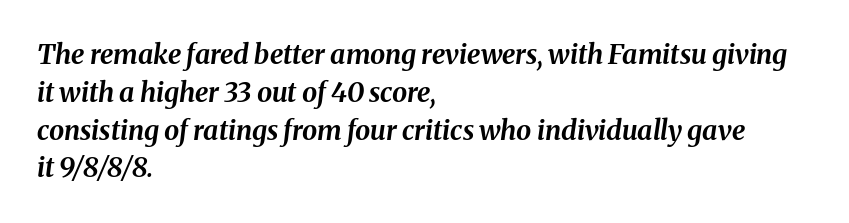
Q: Is the text bold? A: Yes.
Q: Is the text italic (slanted)? A: Yes, it leans right by about 8 degrees.
Q: Is the text underlined? A: No.
Q: How is the paragraph aligned? A: Left-aligned.
Q: Is the spacing between letters normal or unusually wide? A: Normal.
Q: Is the spacing between lines tight, normal or loose? A: Normal.
